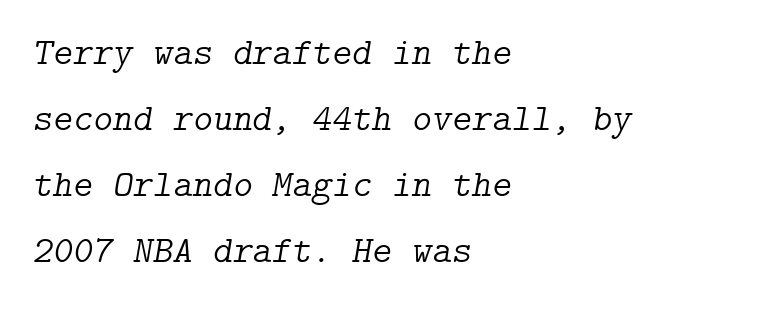
A typesetter would label this face a serif. Looking at the ascenders, they clearly lean. Weight: in the light-to-regular range. Rule under the text: the space is simply empty. Short note: letters normally spaced. Casual observation: everything's shoved over to the left.
